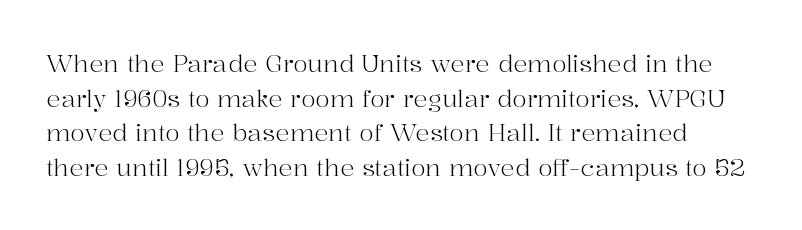
{"italic": "no", "bold": "no", "underline": "no", "line_spacing": "normal", "line_spacing_ratio": 1.44, "letter_spacing": "normal", "letter_spacing_em": 0.0, "glyph_px": 24}
